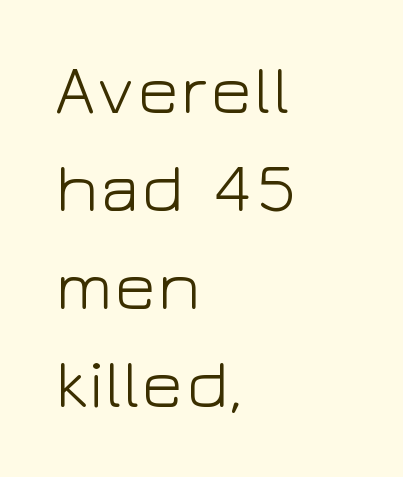
The image shows 70 px light, wide sans-serif type, upright; set left-aligned, normal line spacing (1.4x), normal letter spacing, not underlined; low stroke contrast and a medium x-height.
